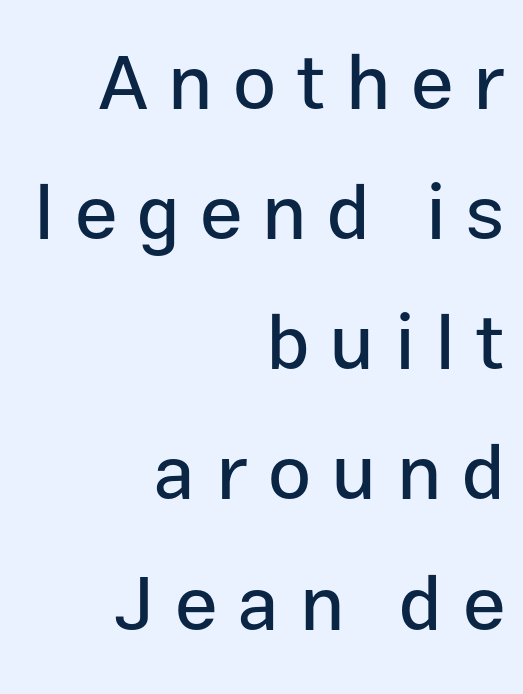
Right-aligned paragraph, ragged on the left. The font's upright variant was chosen for this text. The area under the type is left untouched. Students, observe: this is what conventionally led text looks like.
